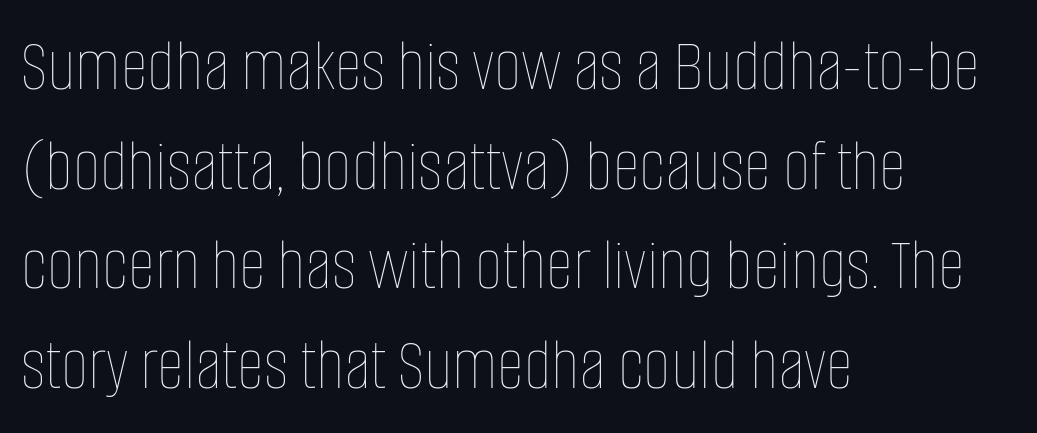
Q: Is the text bold? A: No.
Q: Is the text italic (slanted)? A: No, it is upright.
Q: Is the text underlined? A: No.
Q: How is the paragraph aligned? A: Left-aligned.
Q: Is the spacing between letters normal or unusually wide? A: Normal.
Q: Is the spacing between lines tight, normal or loose? A: Normal.
Q: Width (condensed, normal, or wide)? A: Condensed.
Q: Stroke contrast? A: Low.
Q: x-height? A: Large.
Q: Monospaced? A: No.
